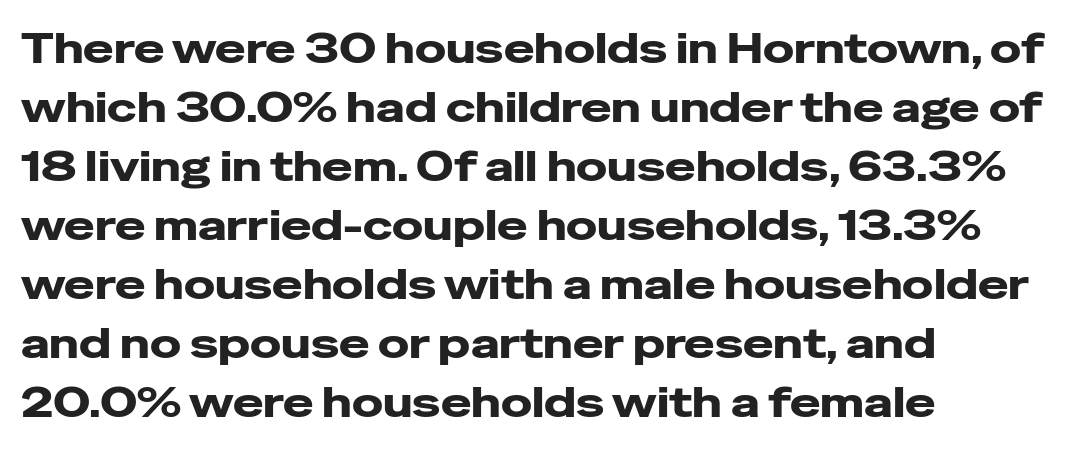
{"serif": "no", "italic": "no", "bold": "yes", "weight": "heavy", "width": "wide", "stroke_contrast": "low", "x_height": "medium", "monospaced": "no", "underline": "no", "align": "left", "line_spacing": "normal", "line_spacing_ratio": 1.44, "letter_spacing": "normal", "letter_spacing_em": 0.0, "glyph_px": 41}
